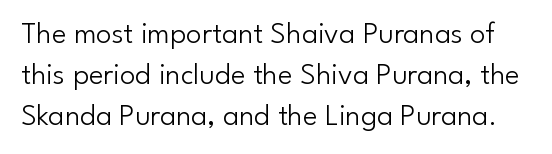
Q: Is the text bold? A: No.
Q: Is the text italic (slanted)? A: No, it is upright.
Q: Is the typeface a serif or a sans-serif typeface? A: Sans-serif.
Q: Is the text underlined? A: No.
Q: Is the spacing between letters normal or unusually wide? A: Normal.
Q: Is the spacing between lines tight, normal or loose? A: Normal.
Q: Width (condensed, normal, or wide)? A: Normal.
Q: Stroke contrast? A: Low.
Q: x-height? A: Small.
Q: Monospaced? A: No.
